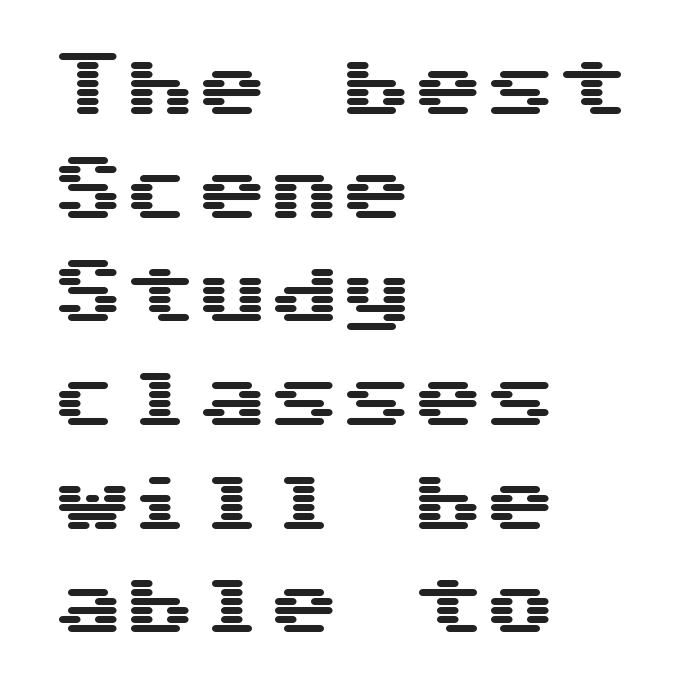
{"serif": "no", "italic": "no", "width": "wide", "stroke_contrast": "medium", "x_height": "medium", "underline": "no", "align": "left", "line_spacing": "normal", "line_spacing_ratio": 1.44, "letter_spacing": "normal", "letter_spacing_em": 0.0, "glyph_px": 72}
